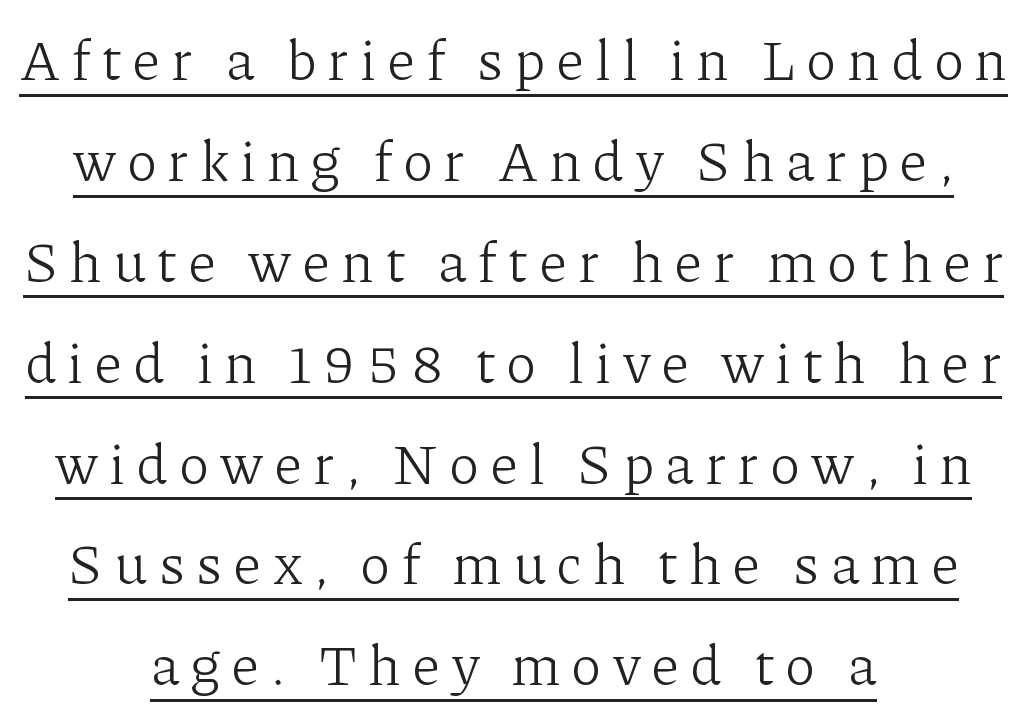
Q: Is the text bold? A: No.
Q: Is the text italic (slanted)? A: No, it is upright.
Q: Is the typeface a serif or a sans-serif typeface? A: Serif.
Q: Is the text underlined? A: Yes.
Q: How is the paragraph aligned? A: Centered.
Q: Is the spacing between letters normal or unusually wide? A: Unusually wide.
Q: Width (condensed, normal, or wide)? A: Normal.
Q: Stroke contrast? A: Low.
Q: x-height? A: Medium.
Q: Monospaced? A: No.
